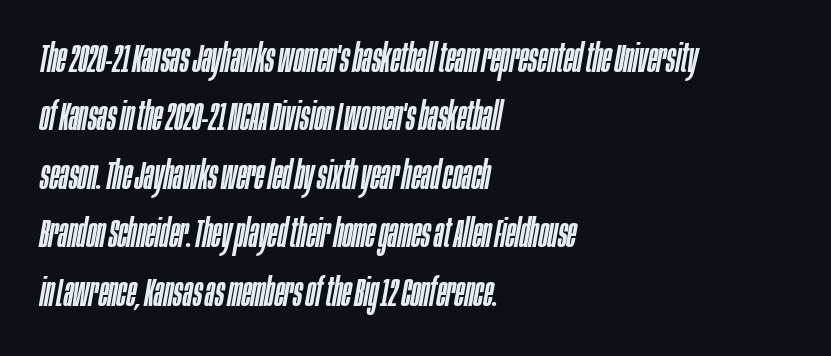
The line-height multiplier appears to be the usual default. The space beneath each line is pristine and unruled. The letters advance in unequal steps, a hallmark of proportional type. Spacing between characters is what you'd get straight out of the box.
